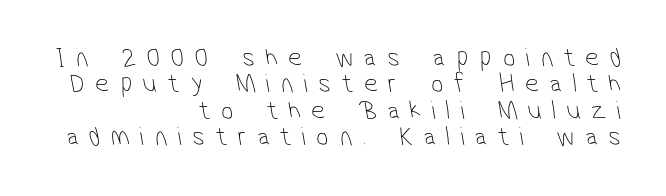
A student would call this right alignment; a typographer would say flush right, rag left. Underlining? Definitely not there. You could only call the tracking loose — the letters float apart. Weight class: somewhere from thin through regular. The lines are packed closely together with very little leading.
